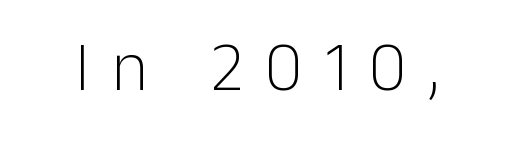
Designer's note — italics off, roman on. Look at the bottom of the vertical strokes: they stop flat, with no serifs. Underline: absent. Between one letter and the next there's a generous, obvious gap.
